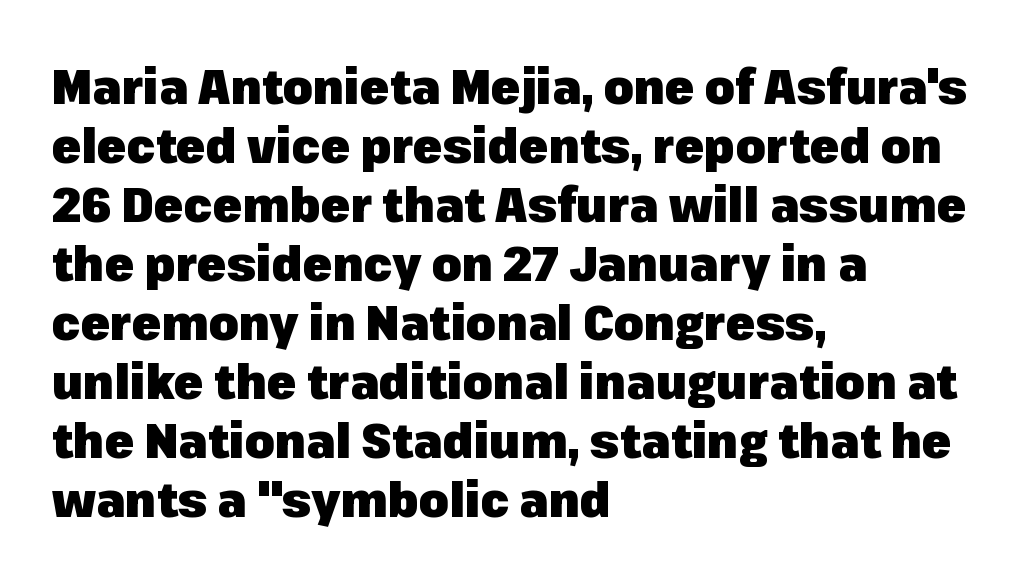
{"serif": "no", "italic": "no", "bold": "yes", "weight": "heavy", "width": "normal", "stroke_contrast": "low", "x_height": "medium", "monospaced": "no", "underline": "no", "align": "left", "line_spacing_ratio": 1.23, "letter_spacing": "normal", "letter_spacing_em": 0.0, "glyph_px": 48}
